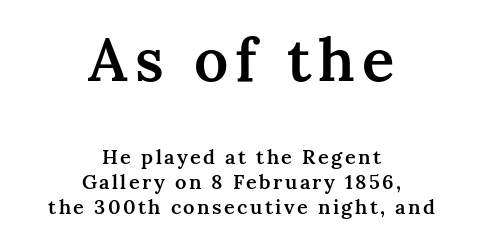
Q: Is the text bold? A: Semi-bold.
Q: Is the text italic (slanted)? A: No, it is upright.
Q: Is the typeface a serif or a sans-serif typeface? A: Serif.
Q: Is the text underlined? A: No.
Q: How is the paragraph aligned? A: Centered.
Q: Is the spacing between lines tight, normal or loose? A: Normal.
Q: Which block of text is set in a larger size, the first (top) or the second (bottom)? A: The first (top) one.
Q: Width (condensed, normal, or wide)? A: Normal.
Q: Stroke contrast? A: Medium.
Q: x-height? A: Medium.
Q: Monospaced? A: No.
